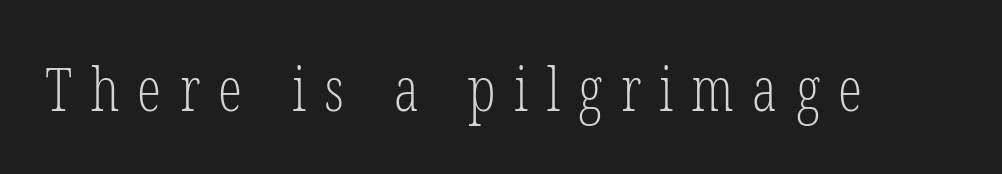
This sample uses expanded letter spacing, leaving extra air between glyphs. Is this a fixed-width face? No — the glyphs have proportional, varying widths. In terms of posture, this sample is upright. Old-style or modern, the face here clearly has serifs. Decoration check: the copy has no underline. The characters are drawn with everyday or finer stroke widths.
